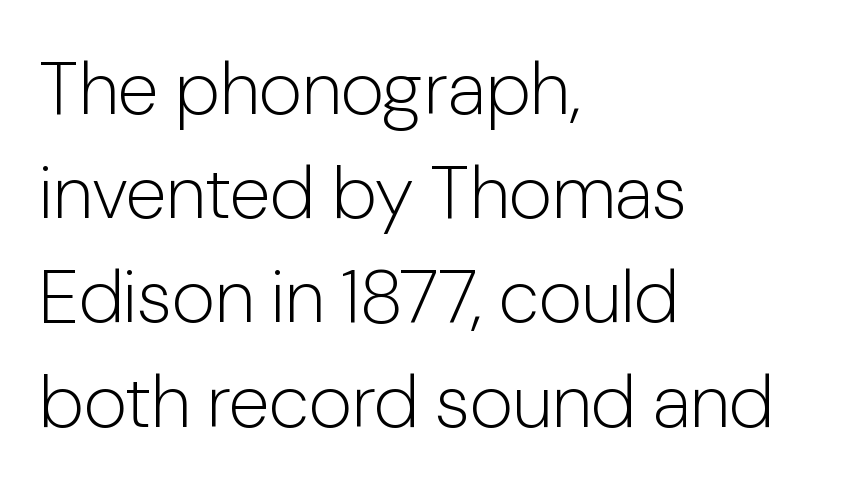
Horizontal bands of white between lines are of average thickness. Has an underline been added? It has not. You could call the tracking neutral — neither tight nor loose. Horizontally, the lines are justified to the leading edge only. Is there any slant? The stems are plumb. Weight: not bold — regular or lighter.
